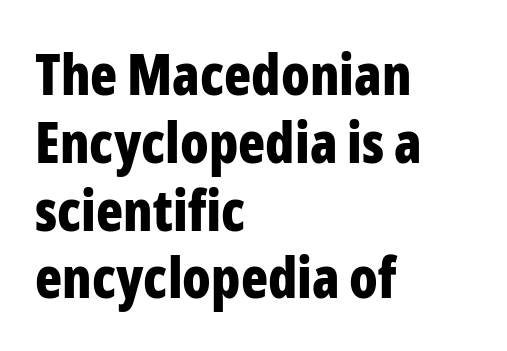
Horizontally, the lines are justified to the leading edge only. Do the characters align in a grid? No, the font is proportional. The zone under the glyphs is completely vacant. The glyphs have the mass of a bold cut. Nope, no serifs anywhere on these letters. This sample uses plain, unmodified letter spacing.
